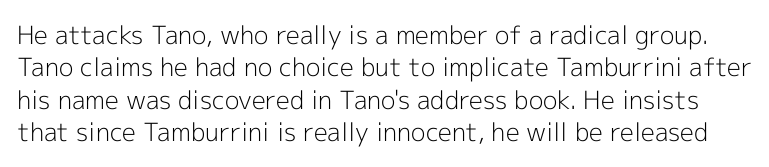
{"italic": "no", "bold": "no", "underline": "no", "line_spacing": "normal", "line_spacing_ratio": 1.3, "letter_spacing": "normal", "letter_spacing_em": 0.0, "glyph_px": 25}
